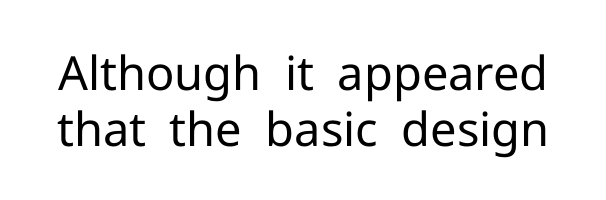
{"serif": "no", "italic": "no", "bold": "no", "weight": "regular", "width": "normal", "stroke_contrast": "low", "x_height": "medium", "monospaced": "no", "underline": "no", "line_spacing_ratio": 1.2, "letter_spacing": "normal", "letter_spacing_em": 0.0, "glyph_px": 47}
